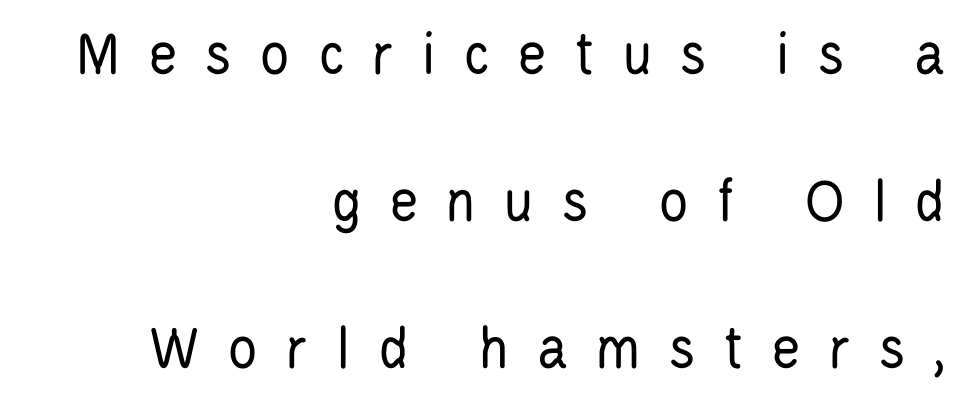
Q: Is the text bold? A: No.
Q: Is the text italic (slanted)? A: No, it is upright.
Q: Is the typeface a serif or a sans-serif typeface? A: Sans-serif.
Q: Is the text underlined? A: No.
Q: How is the paragraph aligned? A: Right-aligned.
Q: Is the spacing between letters normal or unusually wide? A: Unusually wide.
Q: Is the spacing between lines tight, normal or loose? A: Loose.
Q: Width (condensed, normal, or wide)? A: Condensed.
Q: Stroke contrast? A: Low.
Q: x-height? A: Large.
Q: Monospaced? A: No.
